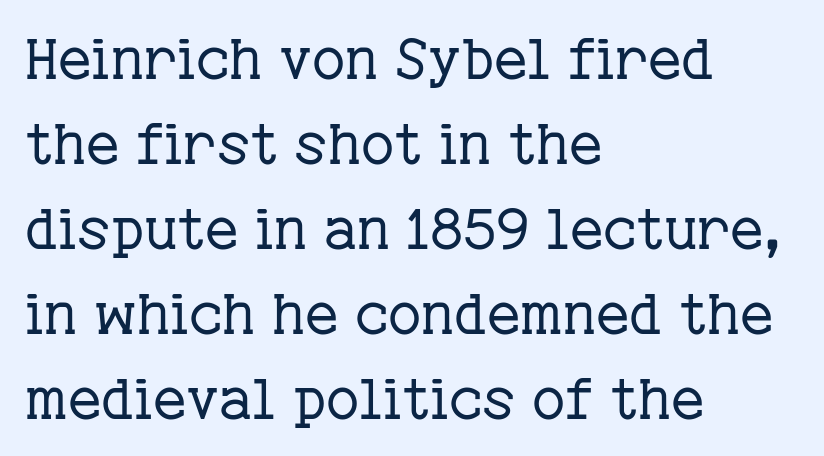
If you drew a line through each stem, it would be perfectly vertical. The rendering shows small feet on the letterforms — a serif design. Leading: standard. All the whitespace from short lines collects on the right. The passage shown is not bold in any degree. How are the letters spaced? Ordinarily, with no added tracking.
